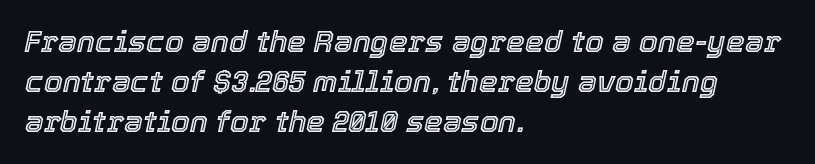
Q: Is the text italic (slanted)? A: Yes, it leans right by about 12 degrees.
Q: Is the text underlined? A: No.
Q: How is the paragraph aligned? A: Left-aligned.
Q: Is the spacing between letters normal or unusually wide? A: Normal.
Q: Is the spacing between lines tight, normal or loose? A: Normal.
Q: Width (condensed, normal, or wide)? A: Normal.
Q: x-height? A: Medium.
Q: Monospaced? A: No.
